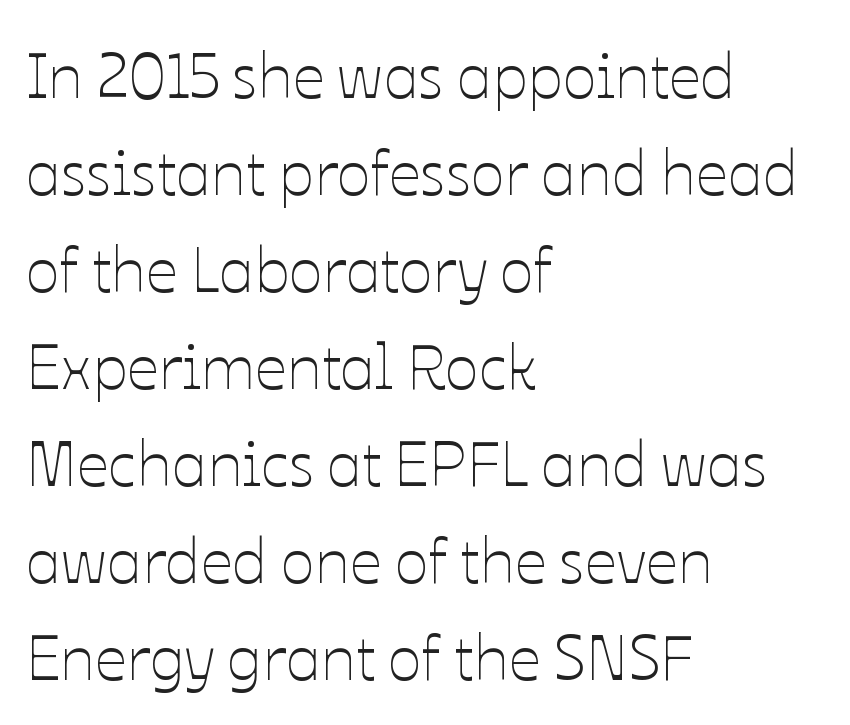
A typesetter would call this leading conventional body-copy spacing. The letters sit at their default tracking, neither squeezed nor spread. Rendered with straight, roman letterforms. This rendering uses left alignment, leaving the right contour irregular.
